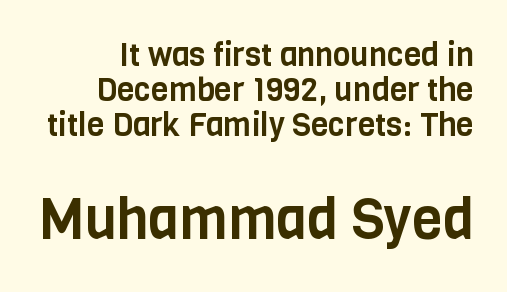
The image shows 56 px condensed sans-serif type, upright; set tight line spacing (1.09x), normal letter spacing, not underlined; the second (bottom) block is 1.75x larger; low stroke contrast and a large x-height.
